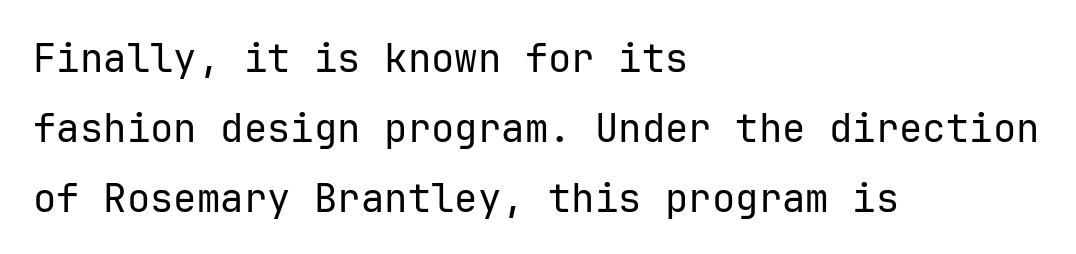
The image shows 39 px regular-weight sans-serif type, upright, monospaced; set left-aligned, line spacing 1.8x, normal letter spacing, not underlined; low stroke contrast and a medium x-height.
